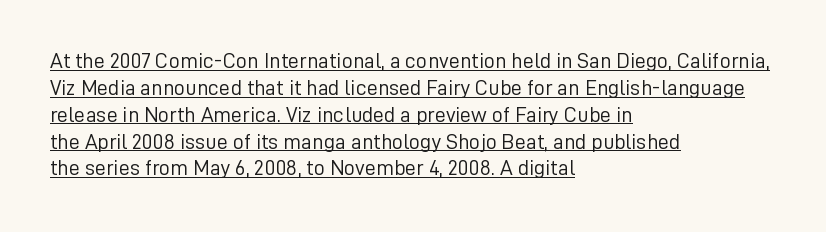
The image shows 22 px text type, upright; set left-aligned, line spacing 1.22x, normal letter spacing, underlined.
